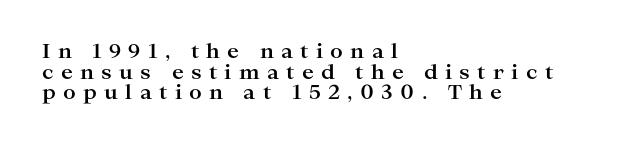
Q: Is the text bold? A: Yes.
Q: Is the text italic (slanted)? A: No, it is upright.
Q: Is the text underlined? A: No.
Q: How is the paragraph aligned? A: Left-aligned.
Q: Is the spacing between letters normal or unusually wide? A: Unusually wide.
Q: Is the spacing between lines tight, normal or loose? A: Tight.
